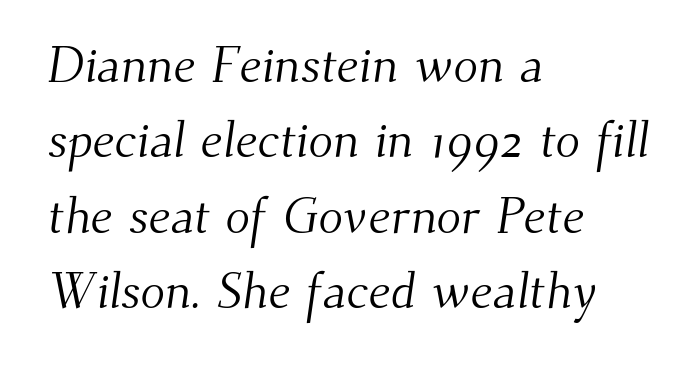
{"serif": "yes", "bold": "no", "weight": "light", "width": "normal", "stroke_contrast": "medium", "x_height": "small", "monospaced": "no", "underline": "no", "align": "left", "line_spacing": "normal", "line_spacing_ratio": 1.48, "letter_spacing": "normal", "letter_spacing_em": 0.0, "glyph_px": 51}
